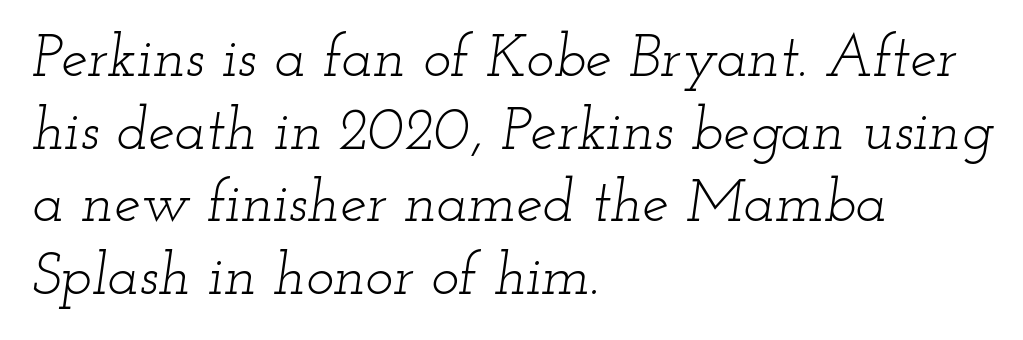
{"serif": "yes", "italic": "yes", "lean": "right", "slant_degrees": 12, "bold": "no", "weight": "light", "width": "wide", "stroke_contrast": "low", "x_height": "small", "monospaced": "no", "underline": "no", "align": "left", "line_spacing_ratio": 1.23, "letter_spacing": "normal", "letter_spacing_em": 0.0, "glyph_px": 59}
